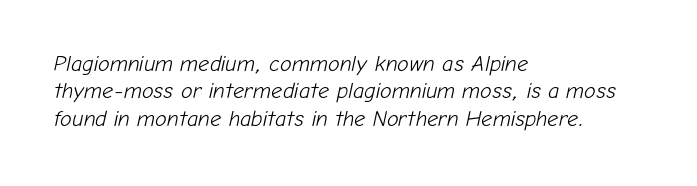
The image shows 22 px text type, italic (leaning right); set left-aligned, line spacing 1.24x, normal letter spacing, not underlined.
